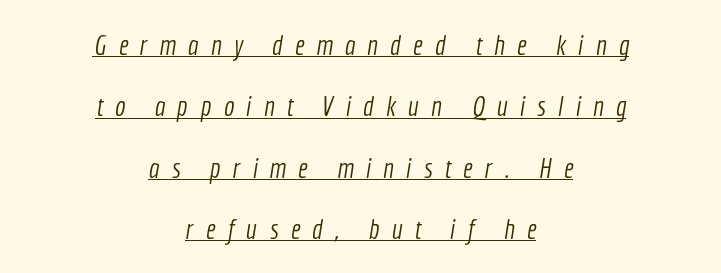
Q: Is the text bold? A: No.
Q: Is the typeface a serif or a sans-serif typeface? A: Sans-serif.
Q: Is the text underlined? A: Yes.
Q: How is the paragraph aligned? A: Centered.
Q: Is the spacing between letters normal or unusually wide? A: Unusually wide.
Q: Is the spacing between lines tight, normal or loose? A: Loose.
Q: Width (condensed, normal, or wide)? A: Condensed.
Q: x-height? A: Medium.
Q: Monospaced? A: No.
